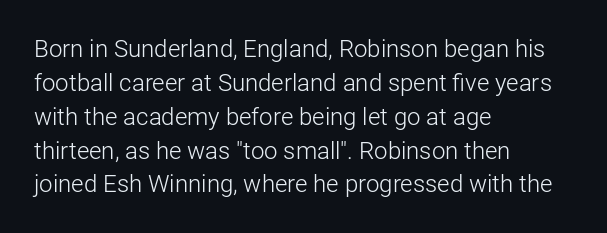
{"italic": "no", "bold": "no", "underline": "no", "align": "left", "line_spacing": "normal", "line_spacing_ratio": 1.41, "letter_spacing": "normal", "letter_spacing_em": 0.0, "glyph_px": 24}
